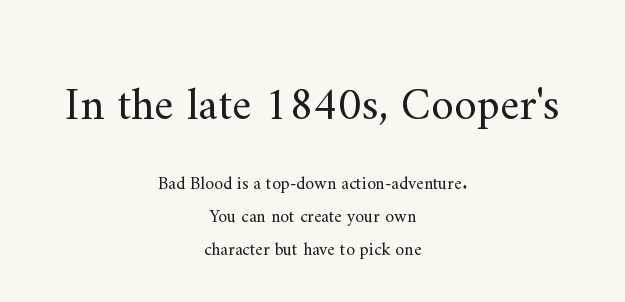
When letters stand straight like this, we call the style roman or upright. The block sitting higher on the canvas is the one with enlarged characters. The space directly below the letters is spotless. The passage shown is typeset with a serif family. Where is the straight margin? There isn't one; the lines are centered.
